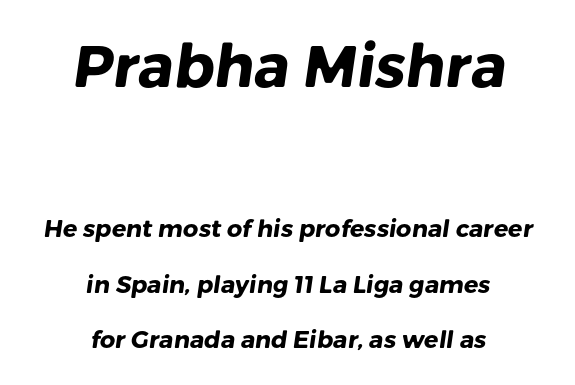
The image shows 59 px heavy sans-serif type; set centered, loose line spacing (2.32x), normal letter spacing, not underlined; the first (top) block is 2.46x larger; low stroke contrast and a medium x-height.
